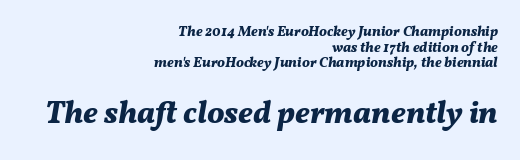
{"italic": "yes", "lean": "right", "slant_degrees": 11, "bold": "yes", "weight": "bold", "width": "normal", "stroke_contrast": "medium", "x_height": "medium", "monospaced": "no", "underline": "no", "align": "right", "line_spacing": "tight", "line_spacing_ratio": 1.11, "letter_spacing": "normal", "letter_spacing_em": 0.0, "larger_block": "second", "size_ratio": 2.21, "glyph_px": 31}
